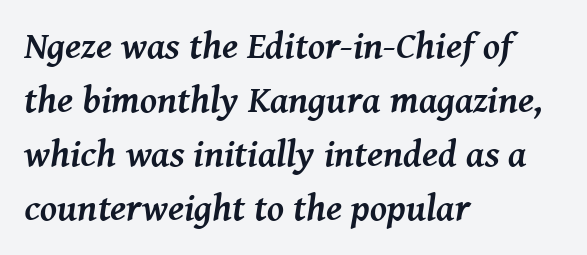
{"serif": "yes", "italic": "yes", "lean": "right", "slant_degrees": 8, "bold": "yes", "weight": "semibold", "width": "normal", "stroke_contrast": "medium", "x_height": "medium", "monospaced": "no", "underline": "no", "align": "left", "line_spacing": "normal", "line_spacing_ratio": 1.42, "letter_spacing": "normal", "letter_spacing_em": 0.0, "glyph_px": 38}
